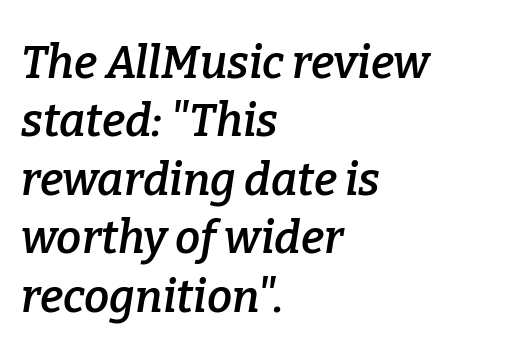
The image shows 45 px semibold serif type, italic (leaning right); set left-aligned, normal line spacing (1.3x), normal letter spacing, not underlined; low stroke contrast and a medium x-height.
